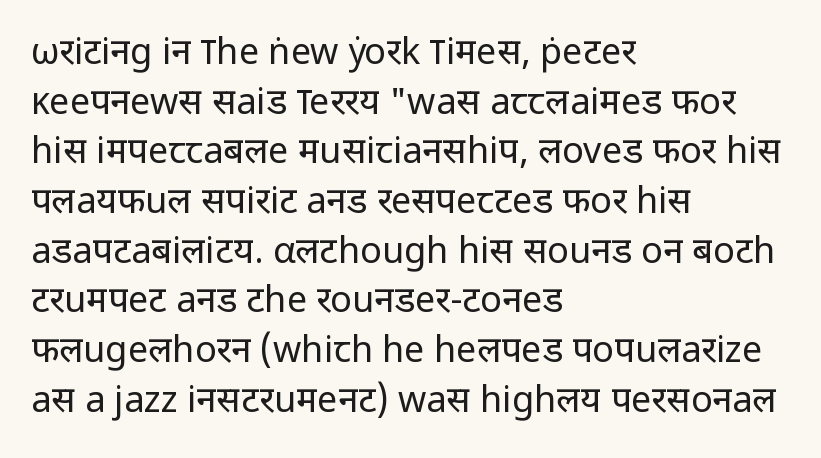
The image shows 36 px regular-weight sans-serif type, upright; set left-aligned, normal line spacing (1.38x), normal letter spacing, not underlined; low stroke contrast and a medium x-height.
